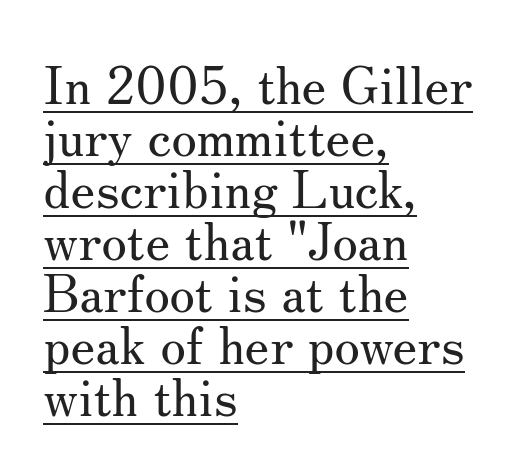
The image shows 52 px regular-weight serif type, upright; set left-aligned, tight line spacing (1.0x), normal letter spacing, underlined; medium stroke contrast and a small x-height.
